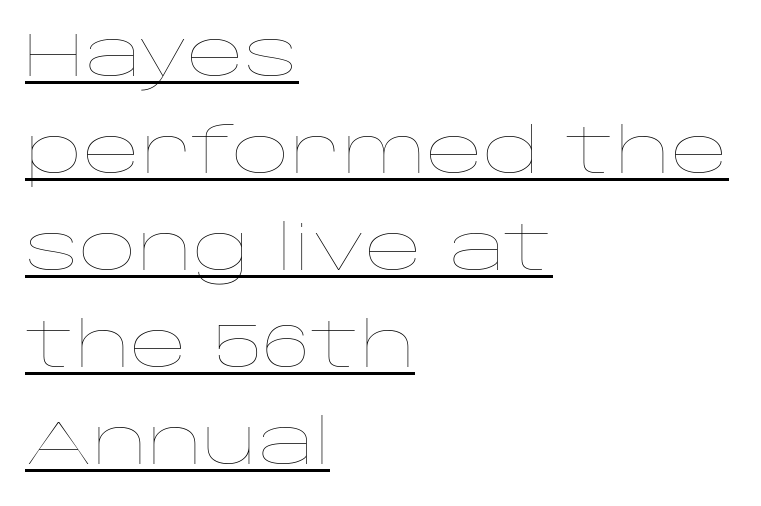
{"italic": "no", "bold": "no", "weight": "thin", "width": "wide", "stroke_contrast": "low", "x_height": "large", "monospaced": "no", "underline": "yes", "align": "left", "line_spacing": "normal", "line_spacing_ratio": 1.54, "letter_spacing": "normal", "letter_spacing_em": 0.0, "glyph_px": 63}
